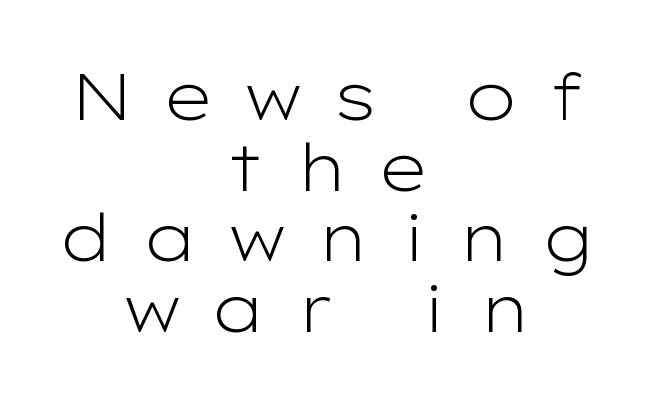
Quick note: not italic, upright. Nothing heavy about these letters — not bold at all. The rendering uses a small line-height, squeezing the rows. The passage shown is typeset with a sans-serif family.
